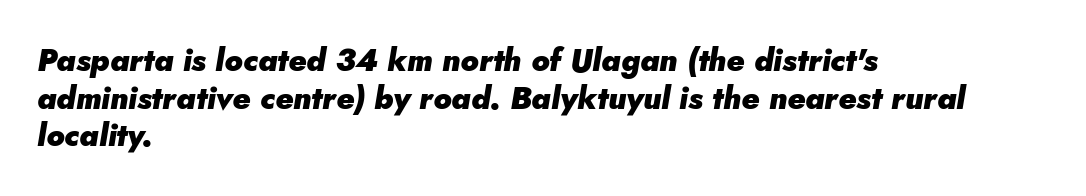
The image shows 31 px heavy type, italic (leaning right); set left-aligned, line spacing 1.21x, normal letter spacing, not underlined; low stroke contrast and a small x-height.
